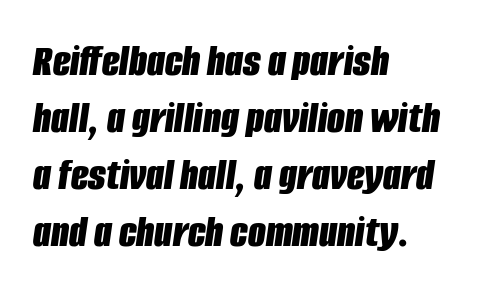
The image shows 46 px bold, condensed type, italic (leaning right); set left-aligned, line spacing 1.24x, normal letter spacing, not underlined; low stroke contrast and a large x-height.
